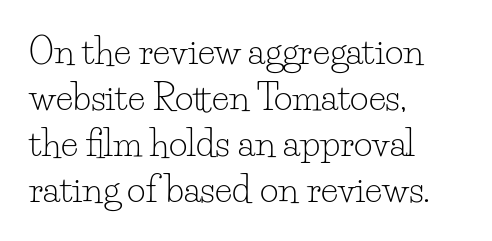
The letters advance in unequal steps, a hallmark of proportional type. Compared with typical body copy, the letter spacing here is the same. Regarding leading, the lines here are spaced in the standard way. Style check: upright. Note: serifs present on the glyphs.
